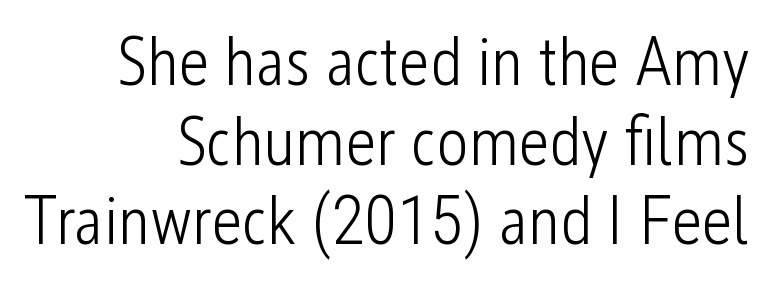
Q: Is the text bold? A: No.
Q: Is the text italic (slanted)? A: No, it is upright.
Q: Is the typeface a serif or a sans-serif typeface? A: Sans-serif.
Q: Is the text underlined? A: No.
Q: How is the paragraph aligned? A: Right-aligned.
Q: Is the spacing between letters normal or unusually wide? A: Normal.
Q: Width (condensed, normal, or wide)? A: Condensed.
Q: Stroke contrast? A: Low.
Q: x-height? A: Medium.
Q: Monospaced? A: No.
